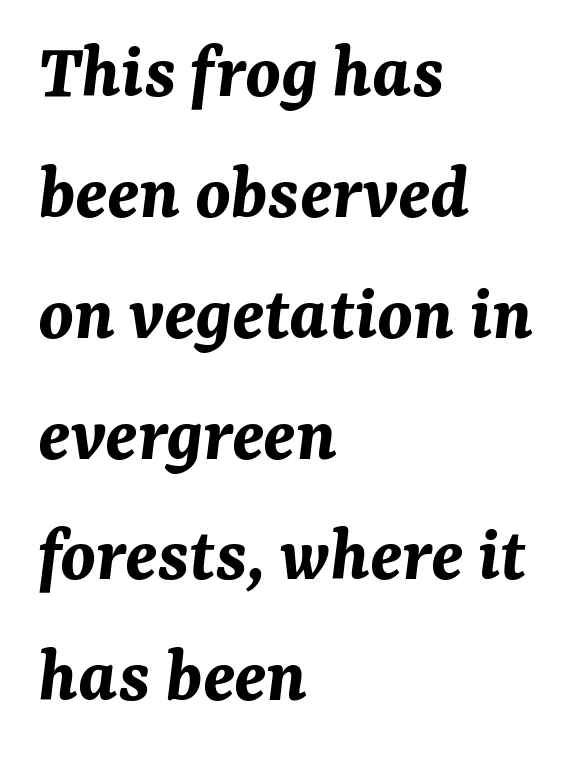
The gap between lines stays unmarked. You could not count columns in this text — the font is proportionally spaced. Does the weight exceed regular? Yes, all the way to bold. Notice how the passage keeps a crisp vertical edge on the left only. When letters slant like this, we call the style italic.
